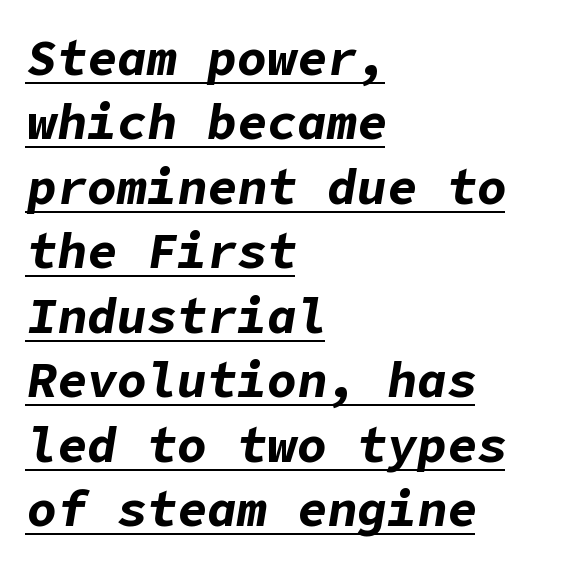
The image shows 50 px bold type, italic (leaning right); set left-aligned, normal line spacing (1.29x), normal letter spacing, underlined; low stroke contrast and a medium x-height.
